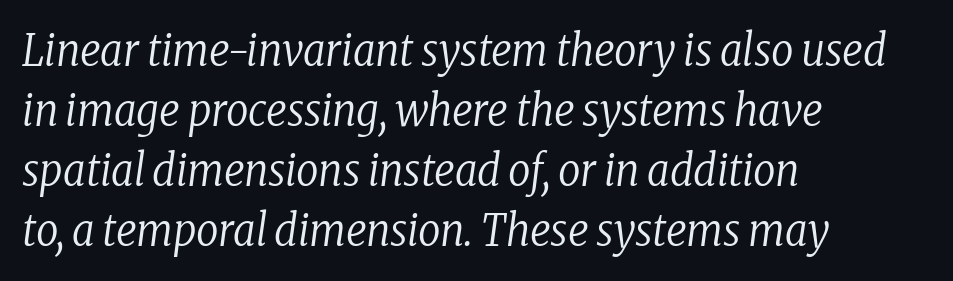
{"serif": "yes", "italic": "yes", "lean": "right", "slant_degrees": 8, "bold": "no", "weight": "regular", "width": "condensed", "stroke_contrast": "low", "x_height": "medium", "monospaced": "no", "underline": "no", "align": "left", "line_spacing": "normal", "line_spacing_ratio": 1.36, "letter_spacing": "normal", "letter_spacing_em": 0.0, "glyph_px": 44}
